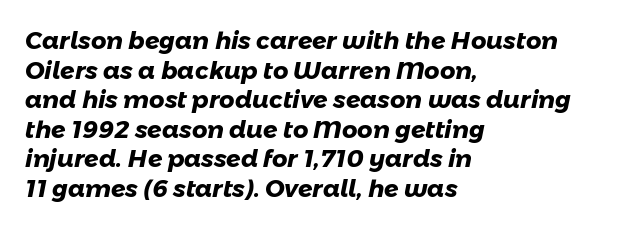
{"bold": "yes", "underline": "no", "align": "left", "line_spacing_ratio": 1.23, "letter_spacing": "normal", "letter_spacing_em": 0.0, "glyph_px": 24}
